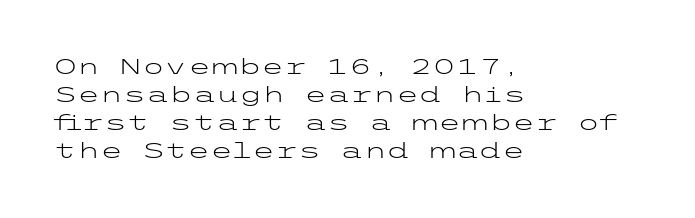
The image shows 21 px text type, upright; set left-aligned, normal line spacing (1.34x), normal letter spacing, not underlined.
